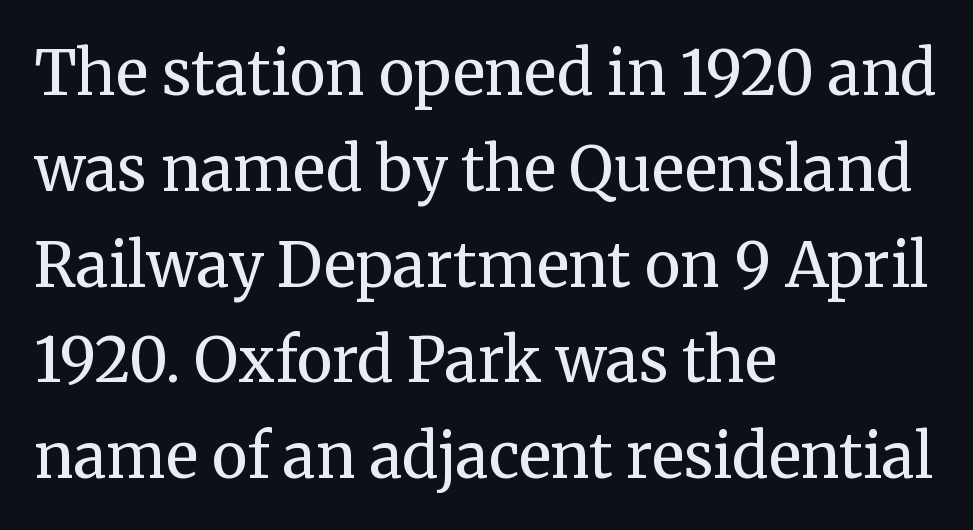
The image shows 61 px regular-weight serif type, upright; set left-aligned, normal line spacing (1.57x), normal letter spacing, not underlined; medium stroke contrast and a medium x-height.
